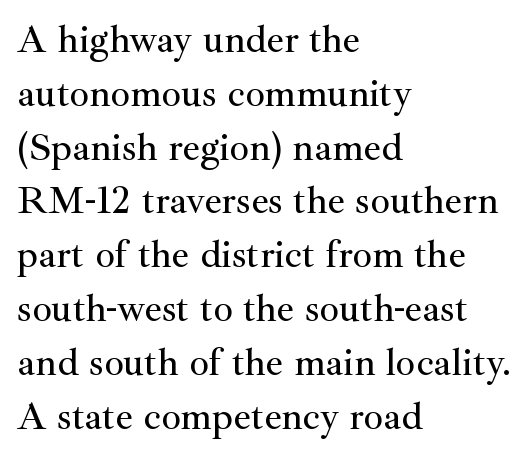
Q: Is the text italic (slanted)? A: No, it is upright.
Q: Is the typeface a serif or a sans-serif typeface? A: Serif.
Q: Is the text underlined? A: No.
Q: How is the paragraph aligned? A: Left-aligned.
Q: Is the spacing between letters normal or unusually wide? A: Normal.
Q: Is the spacing between lines tight, normal or loose? A: Normal.
Q: Width (condensed, normal, or wide)? A: Normal.
Q: Stroke contrast? A: Medium.
Q: x-height? A: Small.
Q: Monospaced? A: No.
